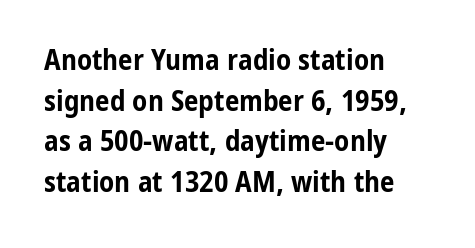
The image shows 29 px bold, condensed sans-serif type, upright; set left-aligned, normal line spacing (1.4x), normal letter spacing, not underlined; low stroke contrast and a medium x-height.
